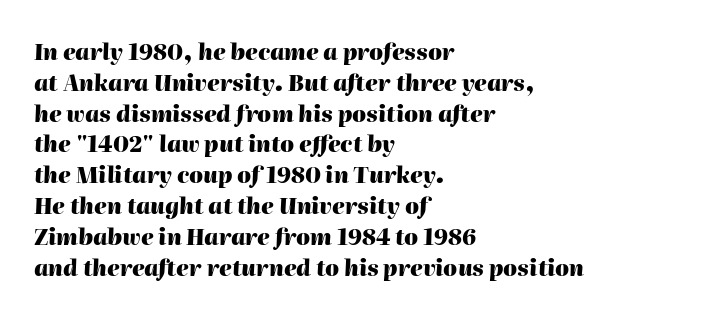
The image shows 22 px bold type, italic (leaning right); set left-aligned, normal line spacing (1.4x), normal letter spacing, not underlined.
